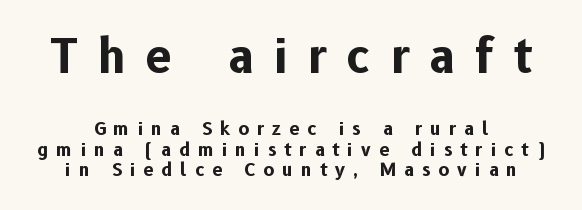
{"serif": "no", "italic": "no", "bold": "yes", "weight": "bold", "width": "normal", "stroke_contrast": "low", "x_height": "medium", "monospaced": "no", "underline": "no", "align": "center", "line_spacing": "tight", "line_spacing_ratio": 1.14, "letter_spacing": "wide", "letter_spacing_em": 0.45, "larger_block": "first", "size_ratio": 2.56, "glyph_px": 46}
